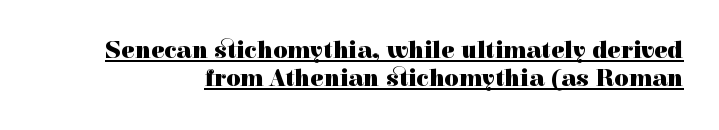
{"italic": "no", "bold": "yes", "underline": "yes", "line_spacing": "tight", "line_spacing_ratio": 1.14, "letter_spacing": "normal", "letter_spacing_em": 0.0, "glyph_px": 25}
